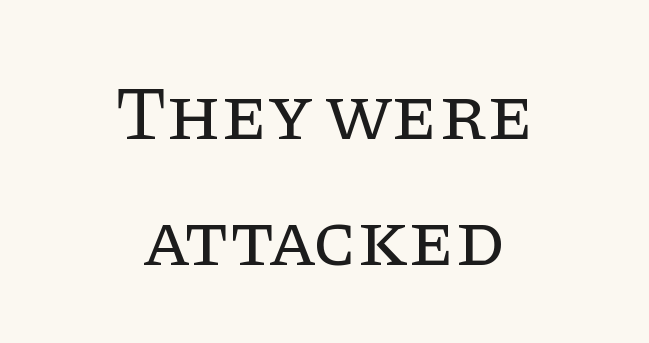
The line texture is even and compact thanks to regular tracking. A serif font was chosen for this passage. Short and long lines alike share a common midpoint. Interline gaps are of average width in this sample.
